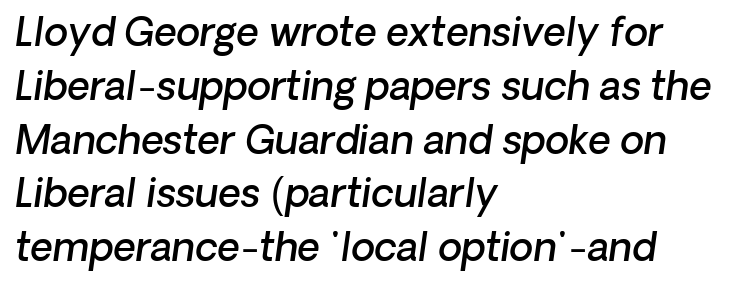
The image shows 39 px semibold sans-serif type; set left-aligned, normal line spacing (1.38x), normal letter spacing, not underlined; low stroke contrast and a medium x-height.
